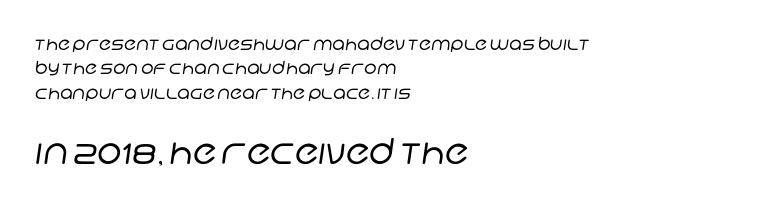
{"serif": "no", "bold": "no", "weight": "regular", "width": "normal", "stroke_contrast": "low", "x_height": "large", "monospaced": "no", "underline": "no", "align": "left", "line_spacing": "normal", "line_spacing_ratio": 1.36, "letter_spacing": "normal", "letter_spacing_em": 0.0, "larger_block": "second", "size_ratio": 1.94, "glyph_px": 35}
